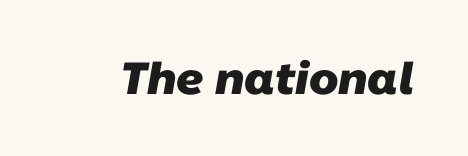
The image shows 45 px heavy sans-serif type; set normal letter spacing, not underlined; low stroke contrast and a medium x-height.
